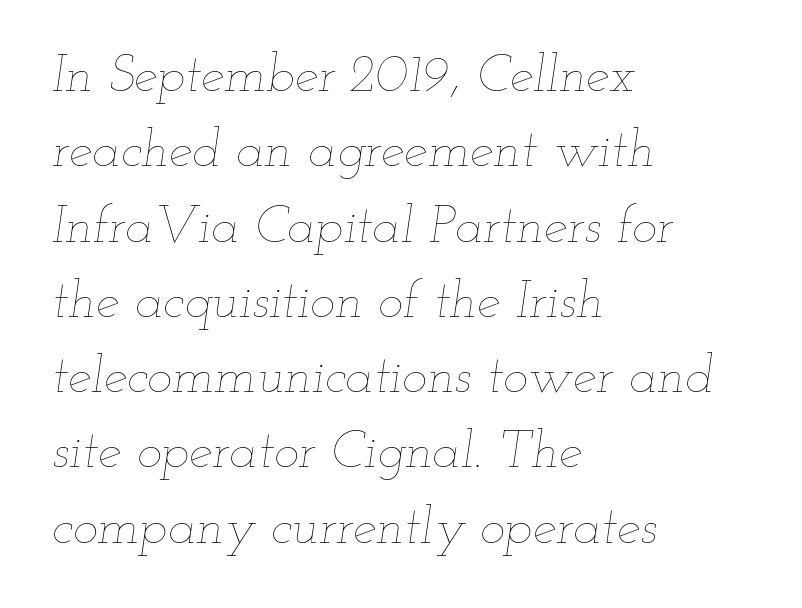
Q: Is the text bold? A: No.
Q: Is the text italic (slanted)? A: Yes, it leans right by about 12 degrees.
Q: Is the text underlined? A: No.
Q: How is the paragraph aligned? A: Left-aligned.
Q: Is the spacing between letters normal or unusually wide? A: Normal.
Q: Is the spacing between lines tight, normal or loose? A: Normal.
Q: Width (condensed, normal, or wide)? A: Wide.
Q: Stroke contrast? A: Low.
Q: x-height? A: Small.
Q: Monospaced? A: No.
